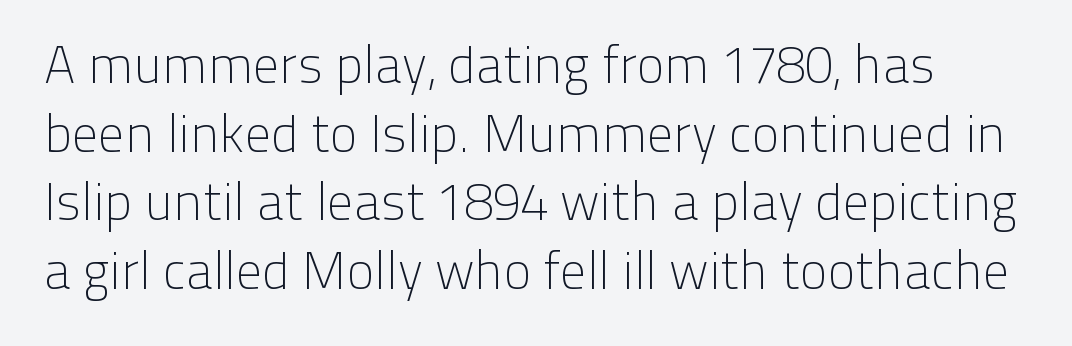
Q: Is the text bold? A: No.
Q: Is the text italic (slanted)? A: No, it is upright.
Q: Is the typeface a serif or a sans-serif typeface? A: Sans-serif.
Q: Is the text underlined? A: No.
Q: Is the spacing between letters normal or unusually wide? A: Normal.
Q: Is the spacing between lines tight, normal or loose? A: Normal.
Q: Width (condensed, normal, or wide)? A: Normal.
Q: Stroke contrast? A: Low.
Q: x-height? A: Medium.
Q: Monospaced? A: No.
